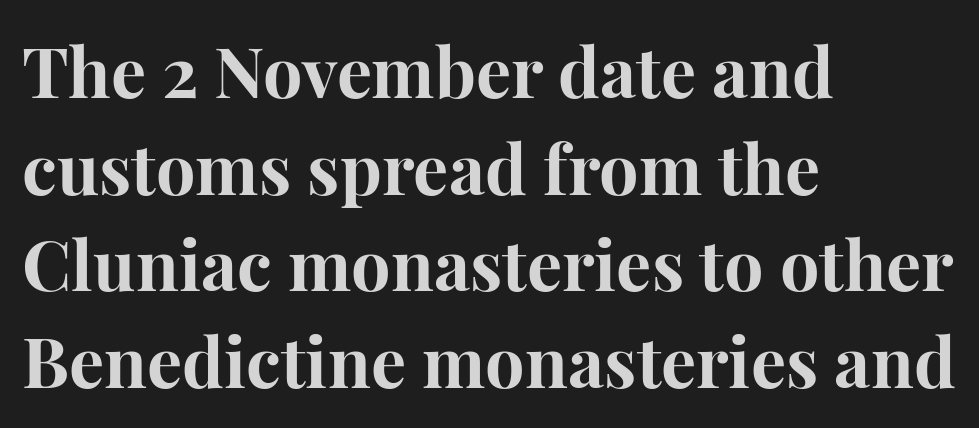
{"serif": "yes", "italic": "no", "bold": "yes", "weight": "bold", "width": "normal", "stroke_contrast": "high", "x_height": "medium", "monospaced": "no", "underline": "no", "align": "left", "line_spacing": "normal", "line_spacing_ratio": 1.38, "letter_spacing": "normal", "letter_spacing_em": 0.0, "glyph_px": 70}
